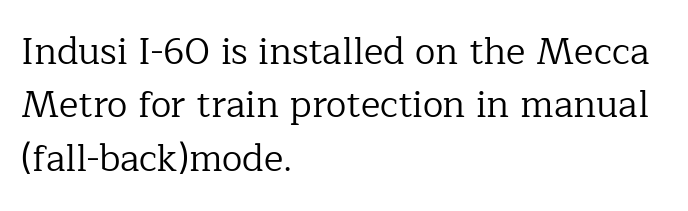
Horizontal bands of white between lines are of average thickness. The gaps between neighbouring characters are ordinary and unremarkable. The type sits square on the baseline with zero lean. Descender tails drop into unmarked territory.
